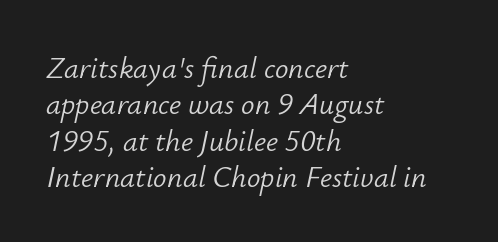
Line starts are locked; line ends wander. The strokes carry an ordinary text weight at most. Spacing verdict: proportional, widths tailored to each character. Rule under the text: the space is simply empty. This sample uses plain, unmodified letter spacing. The whole block is typeset with a tilt.
